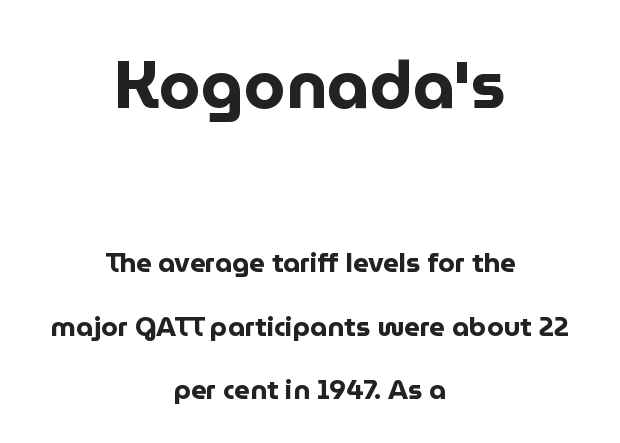
The image shows 67 px bold sans-serif type, upright; set centered, loose line spacing (2.34x), normal letter spacing, not underlined; the first (top) block is 2.48x larger; low stroke contrast and a medium x-height.
